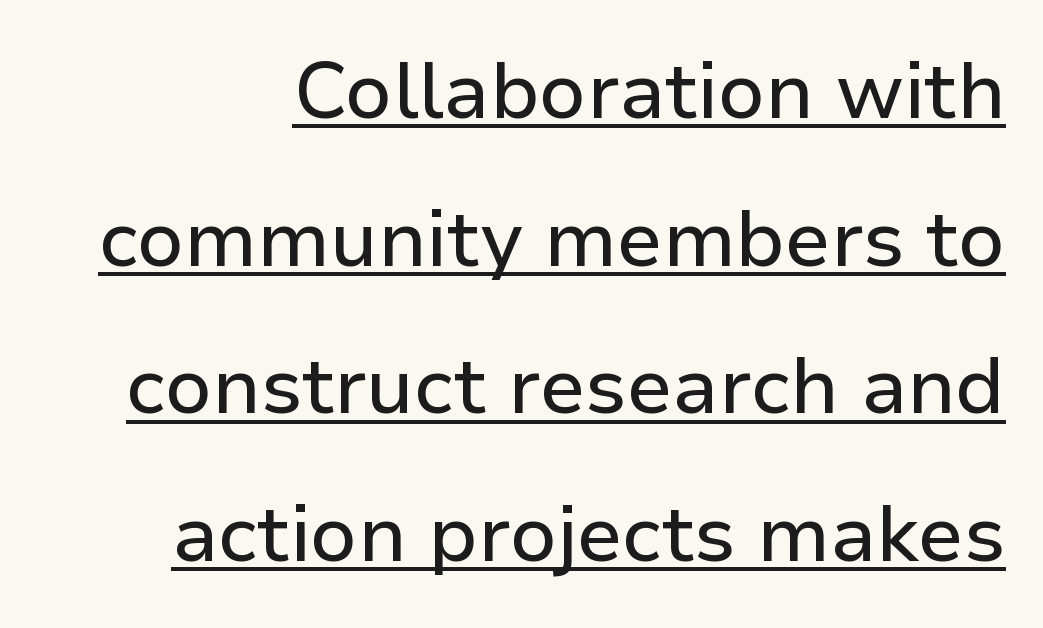
{"serif": "no", "italic": "no", "width": "normal", "stroke_contrast": "low", "x_height": "medium", "monospaced": "no", "underline": "yes", "line_spacing_ratio": 1.87, "letter_spacing": "normal", "letter_spacing_em": 0.0, "glyph_px": 79}
